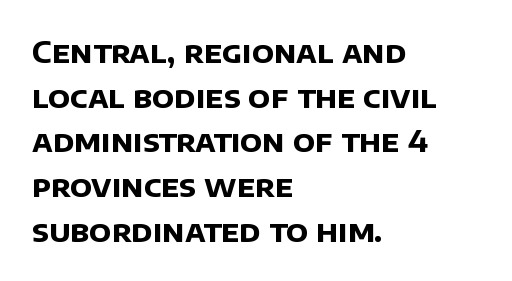
{"serif": "no", "bold": "yes", "weight": "bold", "width": "normal", "stroke_contrast": "low", "x_height": "large", "monospaced": "no", "underline": "no", "align": "left", "line_spacing": "normal", "line_spacing_ratio": 1.49, "letter_spacing": "normal", "letter_spacing_em": 0.0, "glyph_px": 30}
